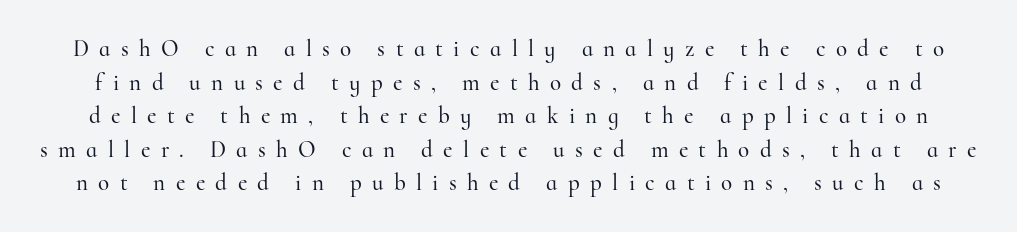
Q: Is the text italic (slanted)? A: No, it is upright.
Q: Is the text underlined? A: No.
Q: Is the spacing between letters normal or unusually wide? A: Unusually wide.
Q: Is the spacing between lines tight, normal or loose? A: Normal.
